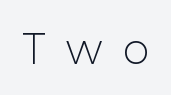
The image shows 43 px light sans-serif type, upright; set unusually wide letter spacing (+0.49 em), not underlined; low stroke contrast and a medium x-height.
